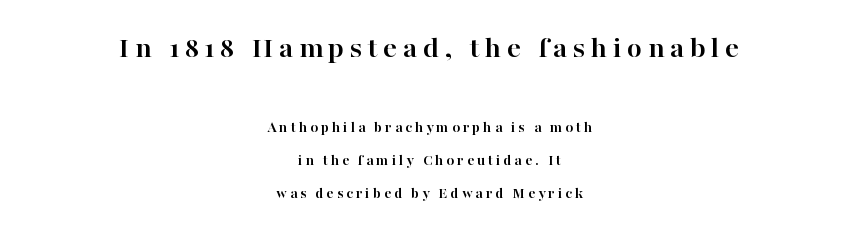
{"serif": "yes", "italic": "no", "bold": "yes", "weight": "semibold", "width": "normal", "stroke_contrast": "high", "x_height": "medium", "monospaced": "no", "underline": "no", "align": "center", "line_spacing": "loose", "line_spacing_ratio": 2.05, "larger_block": "first", "size_ratio": 1.94, "glyph_px": 31}
